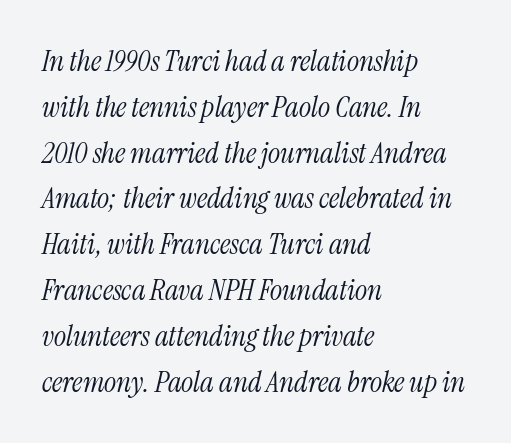
{"serif": "yes", "italic": "yes", "lean": "right", "slant_degrees": 13, "bold": "no", "weight": "light", "width": "condensed", "stroke_contrast": "medium", "x_height": "medium", "monospaced": "no", "underline": "no", "align": "left", "line_spacing": "normal", "line_spacing_ratio": 1.58, "letter_spacing": "normal", "letter_spacing_em": 0.0, "glyph_px": 29}
